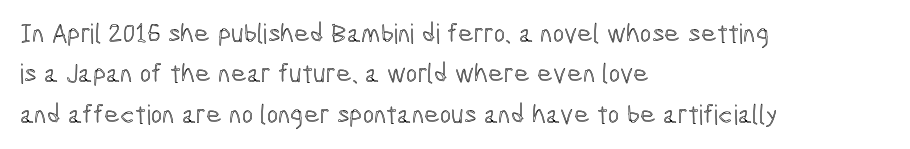
The image shows 27 px text type, upright; set left-aligned, normal line spacing (1.5x), normal letter spacing, not underlined.
